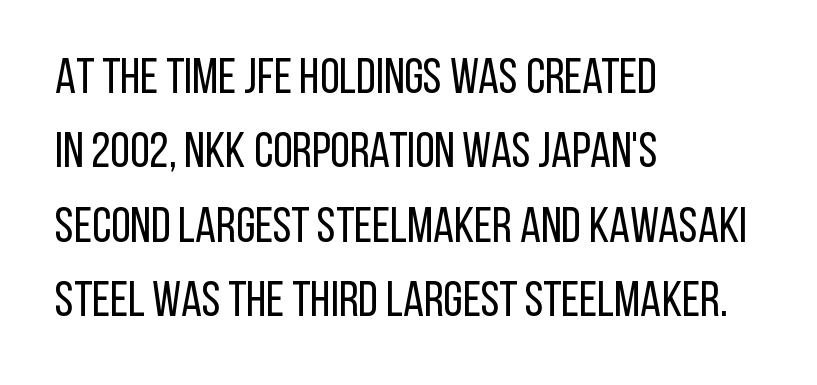
The image shows 50 px regular-weight, condensed sans-serif type, upright; set left-aligned, normal line spacing (1.49x), normal letter spacing, not underlined; low stroke contrast and a large x-height.
